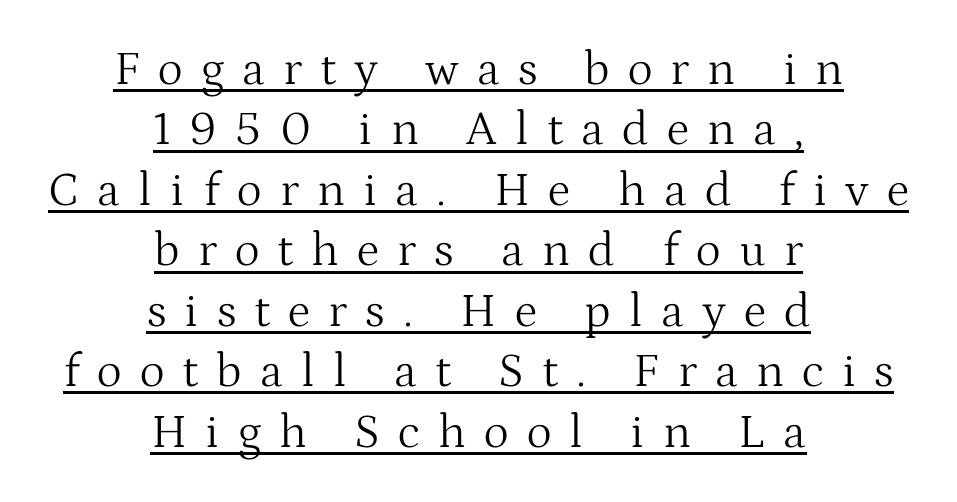
The image shows 48 px light serif type, upright; set centered, normal line spacing (1.26x), unusually wide letter spacing (+0.38 em), underlined; medium stroke contrast and a medium x-height.
